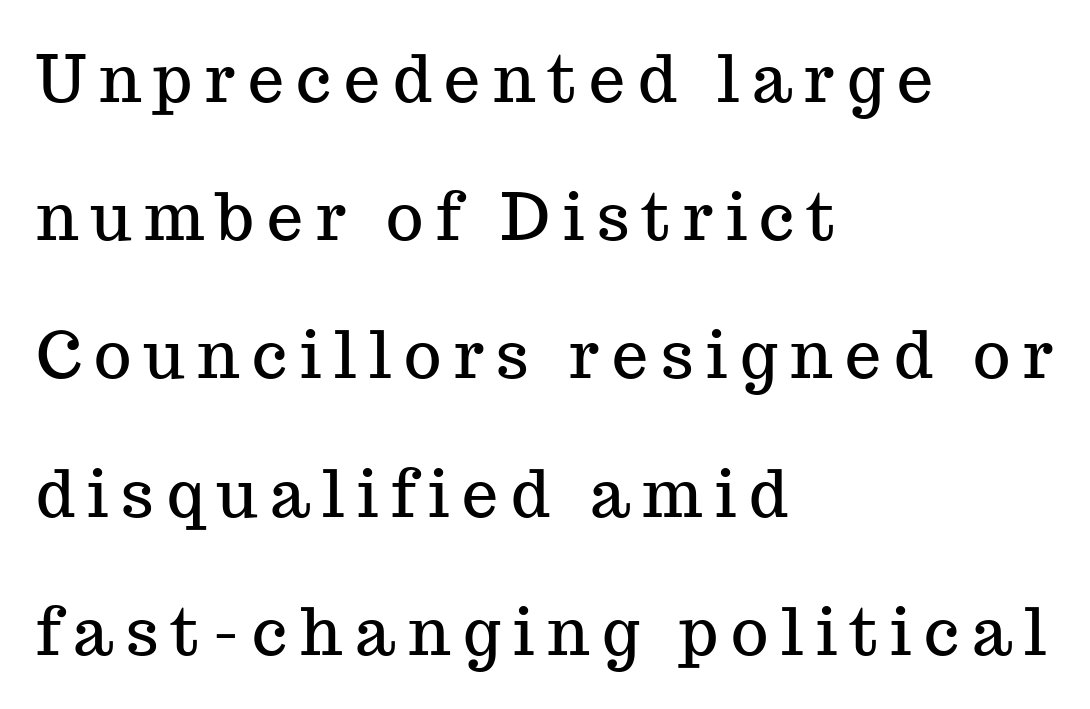
{"serif": "yes", "italic": "no", "width": "normal", "stroke_contrast": "medium", "x_height": "medium", "monospaced": "no", "underline": "no", "align": "left", "line_spacing": "loose", "line_spacing_ratio": 2.16, "letter_spacing": "wide", "letter_spacing_em": 0.2, "glyph_px": 64}
